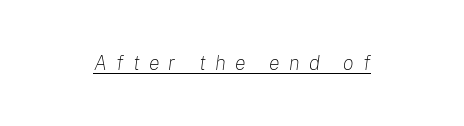
Q: Is the text bold? A: No.
Q: Is the text italic (slanted)? A: Yes, it leans right by about 8 degrees.
Q: Is the text underlined? A: Yes.
Q: Is the spacing between letters normal or unusually wide? A: Unusually wide.
